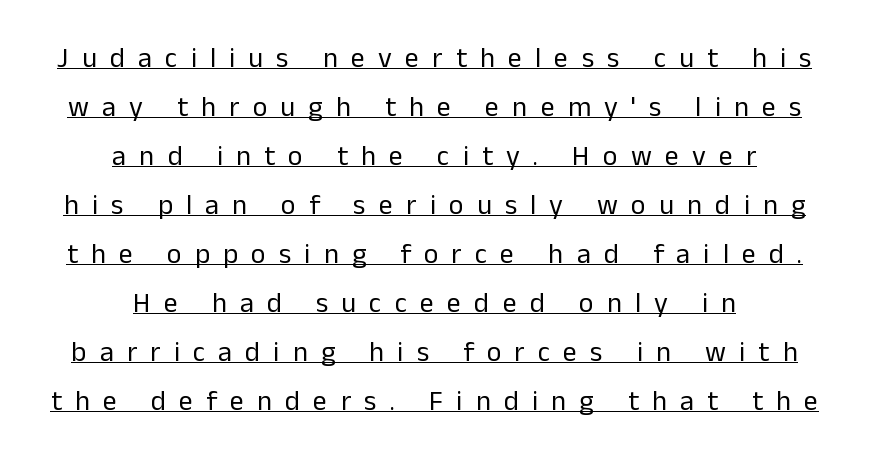
{"serif": "no", "italic": "no", "bold": "no", "weight": "regular", "width": "normal", "stroke_contrast": "low", "x_height": "medium", "monospaced": "no", "underline": "yes", "align": "center", "line_spacing_ratio": 1.75, "letter_spacing": "wide", "letter_spacing_em": 0.47, "glyph_px": 28}
